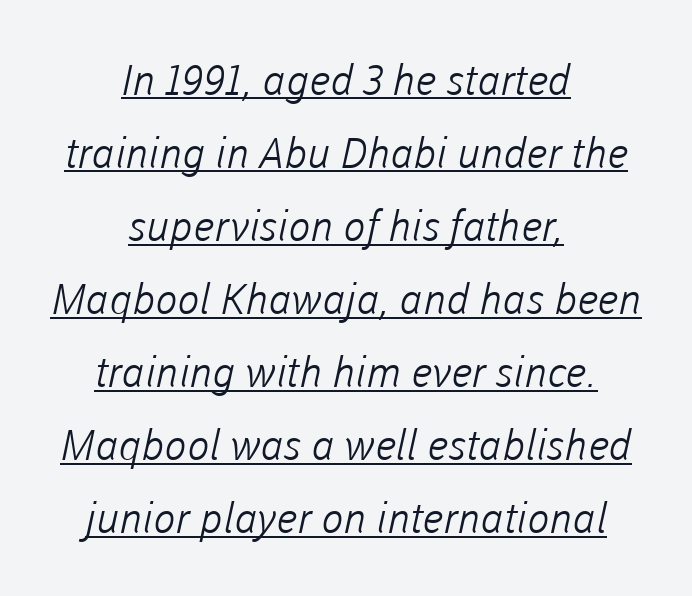
The image shows 42 px light sans-serif type; set centered, line spacing 1.74x, normal letter spacing, underlined; low stroke contrast and a medium x-height.
